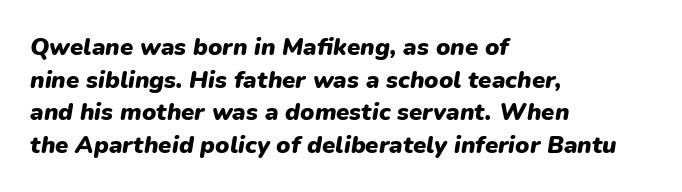
The image shows 24 px bold type, italic (leaning right); set left-aligned, normal line spacing (1.36x), normal letter spacing, not underlined.
